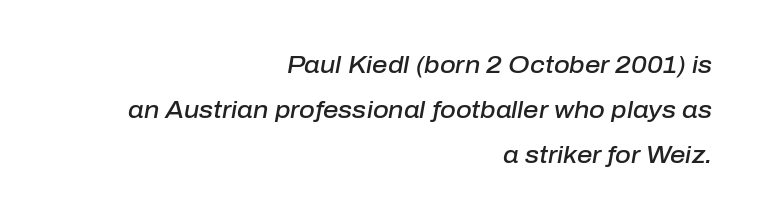
Q: Is the text bold? A: Semi-bold.
Q: Is the text italic (slanted)? A: Yes, it leans right by about 10 degrees.
Q: Is the text underlined? A: No.
Q: How is the paragraph aligned? A: Right-aligned.
Q: Is the spacing between letters normal or unusually wide? A: Normal.
